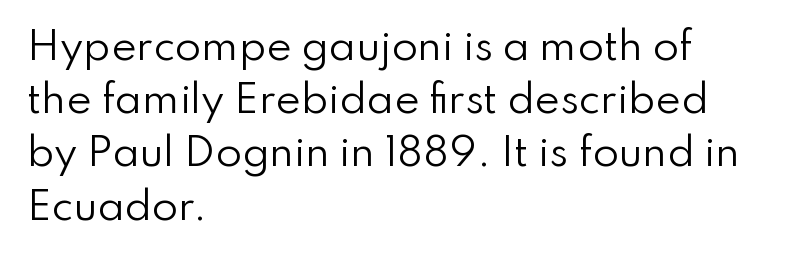
The image shows 38 px regular-weight sans-serif type, upright; set left-aligned, normal line spacing (1.4x), normal letter spacing, not underlined; low stroke contrast and a small x-height.
